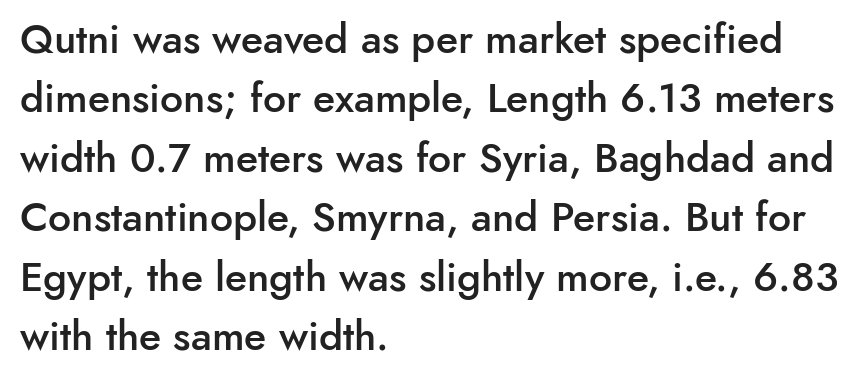
Alignment: flush left. Varying glyph widths throughout — classic text-font behaviour. This sample keeps an unexceptional amount of space between lines. Is the letter spacing exaggerated? No — it looks like the ordinary default.
